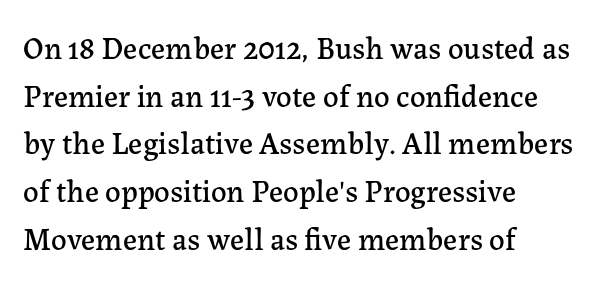
Tracking here is standard; glyphs follow each other at the usual distance. This sample uses an upright cut, with every glyph sitting square on the baseline. Each letter keeps its own natural width here, so spacing adapts to shape. I'd call this a serif setting — the letters wear small feet. The text block is weighted toward the left margin, trailing off unevenly rightward.
